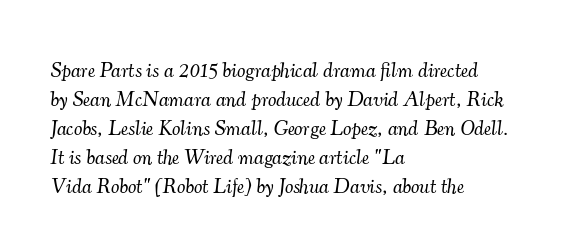
The image shows 21 px text type, italic (leaning right); set left-aligned, normal line spacing (1.38x), normal letter spacing, not underlined.
